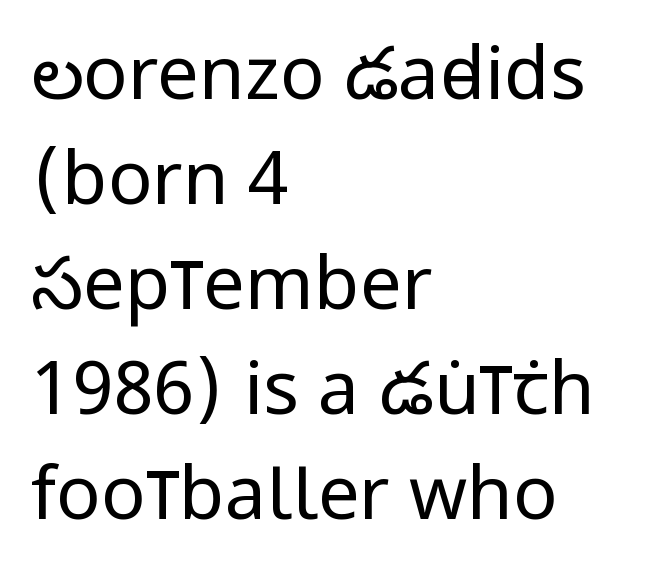
Q: Is the text bold? A: No.
Q: Is the text italic (slanted)? A: No, it is upright.
Q: Is the typeface a serif or a sans-serif typeface? A: Sans-serif.
Q: Is the text underlined? A: No.
Q: How is the paragraph aligned? A: Left-aligned.
Q: Is the spacing between letters normal or unusually wide? A: Normal.
Q: Is the spacing between lines tight, normal or loose? A: Normal.
Q: Width (condensed, normal, or wide)? A: Condensed.
Q: Stroke contrast? A: Low.
Q: x-height? A: Large.
Q: Monospaced? A: No.
